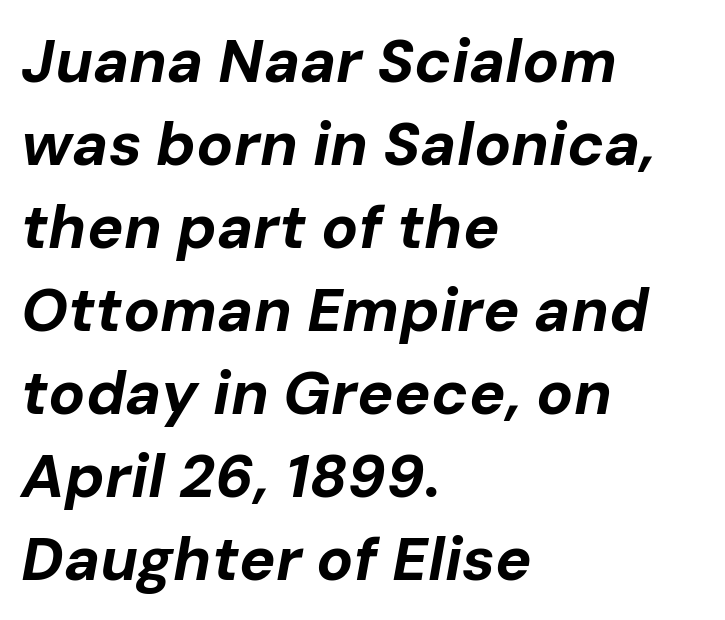
The typesetting leans heavy: a genuine bold. Summary of vertical rhythm: regular, with standard interline spacing. Decoration check: the copy has no underline. A student would call this left alignment; a typographer would say flush left, rag right.
